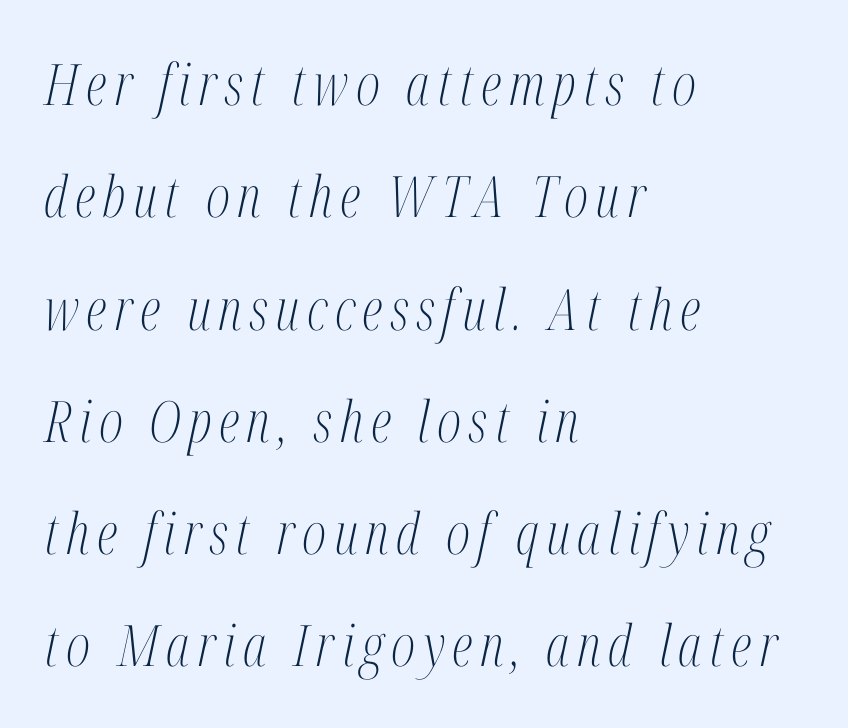
Q: Is the text bold? A: No.
Q: Is the text italic (slanted)? A: Yes, it leans right by about 12 degrees.
Q: Is the typeface a serif or a sans-serif typeface? A: Serif.
Q: Is the text underlined? A: No.
Q: How is the paragraph aligned? A: Left-aligned.
Q: Is the spacing between lines tight, normal or loose? A: Loose.
Q: Width (condensed, normal, or wide)? A: Condensed.
Q: Stroke contrast? A: Medium.
Q: x-height? A: Medium.
Q: Monospaced? A: No.
